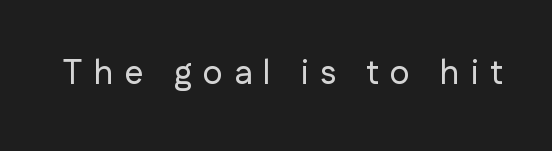
Q: Is the text italic (slanted)? A: No, it is upright.
Q: Is the typeface a serif or a sans-serif typeface? A: Sans-serif.
Q: Is the text underlined? A: No.
Q: Is the spacing between letters normal or unusually wide? A: Unusually wide.
Q: Width (condensed, normal, or wide)? A: Normal.
Q: Stroke contrast? A: Low.
Q: x-height? A: Medium.
Q: Monospaced? A: No.
